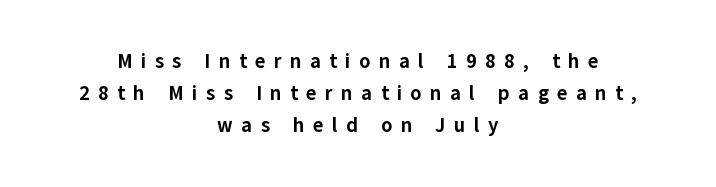
The image shows 20 px bold type, upright; set centered, normal line spacing (1.61x), unusually wide letter spacing (+0.42 em), not underlined.
